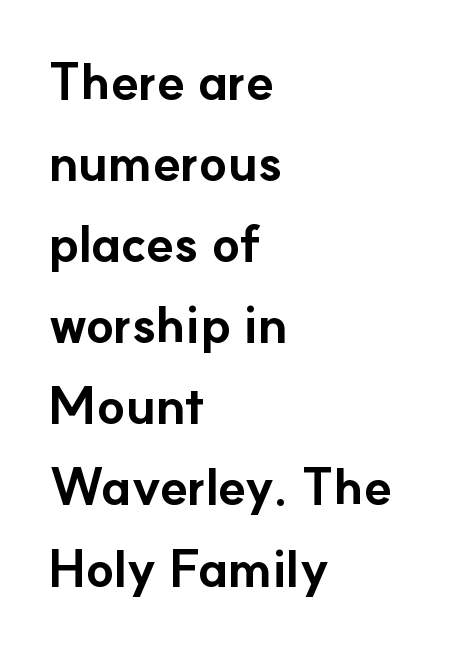
Spacing verdict: proportional, widths tailored to each character. The lines are quadded left. A clean baseline with only descenders dipping below it. Look at the stroke-to-counter ratio: heavy, a bold.
